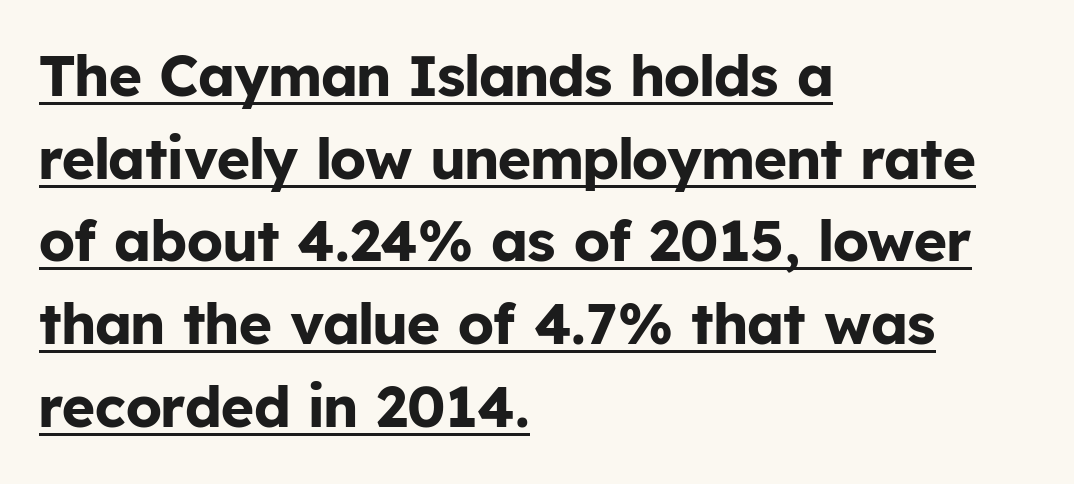
The image shows 57 px bold sans-serif type, upright; set left-aligned, normal line spacing (1.45x), normal letter spacing, underlined; low stroke contrast and a medium x-height.
